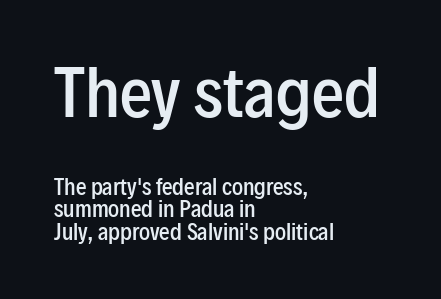
Q: Is the text bold? A: Semi-bold.
Q: Is the text italic (slanted)? A: No, it is upright.
Q: Is the typeface a serif or a sans-serif typeface? A: Sans-serif.
Q: Is the text underlined? A: No.
Q: How is the paragraph aligned? A: Left-aligned.
Q: Is the spacing between letters normal or unusually wide? A: Normal.
Q: Is the spacing between lines tight, normal or loose? A: Tight.
Q: Which block of text is set in a larger size, the first (top) or the second (bottom)? A: The first (top) one.
Q: Width (condensed, normal, or wide)? A: Condensed.
Q: Stroke contrast? A: Low.
Q: x-height? A: Medium.
Q: Monospaced? A: No.
